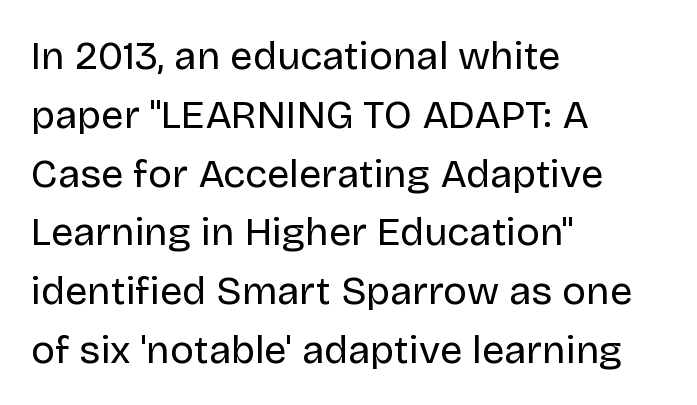
{"serif": "no", "italic": "no", "bold": "no", "weight": "regular", "width": "normal", "stroke_contrast": "low", "x_height": "large", "monospaced": "no", "underline": "no", "align": "left", "line_spacing": "normal", "line_spacing_ratio": 1.47, "letter_spacing": "normal", "letter_spacing_em": 0.0, "glyph_px": 40}
